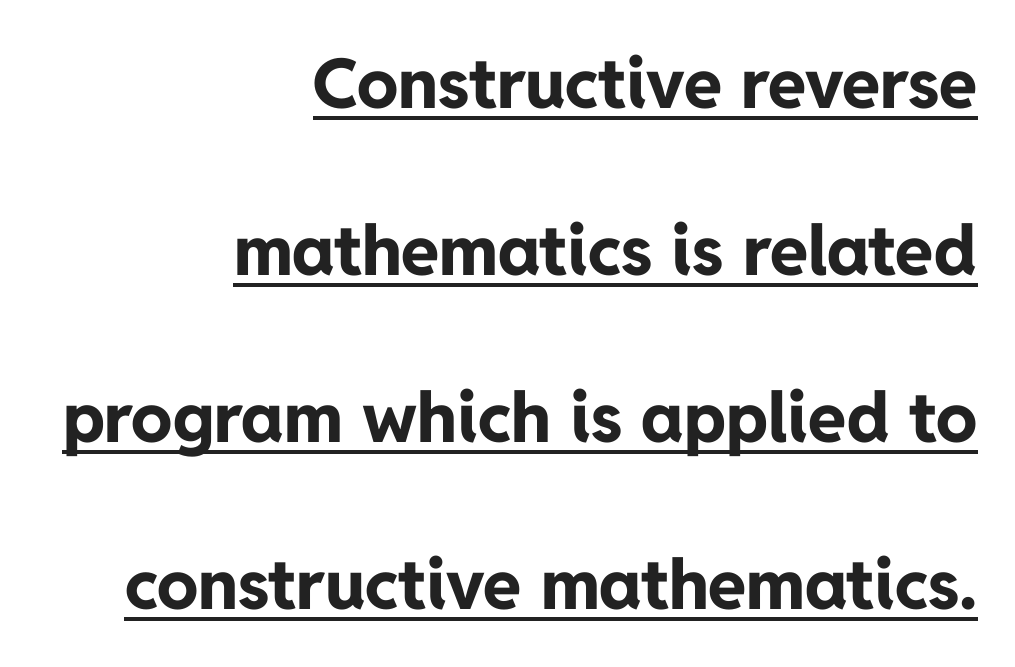
Rows of type keep a wide berth in the vertical direction. This rendering employs a face without finishing strokes, i.e., a sans-serif. Has an underline been added? It has. This is heavy type, rendered in bold. The letters advance in unequal steps, a hallmark of proportional type.
